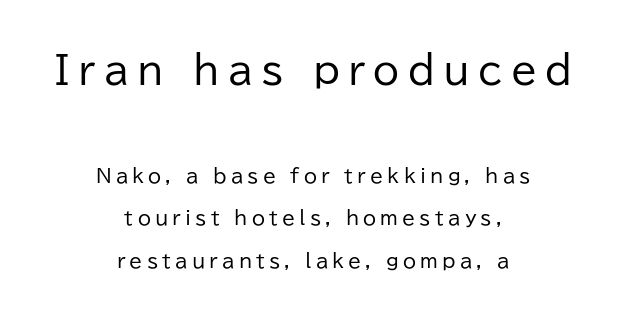
The image shows 38 px regular-weight sans-serif type, upright; set centered, loose line spacing (2.24x), unusually wide letter spacing (+0.22 em), not underlined; the first (top) block is 2.0x larger; low stroke contrast and a medium x-height.
